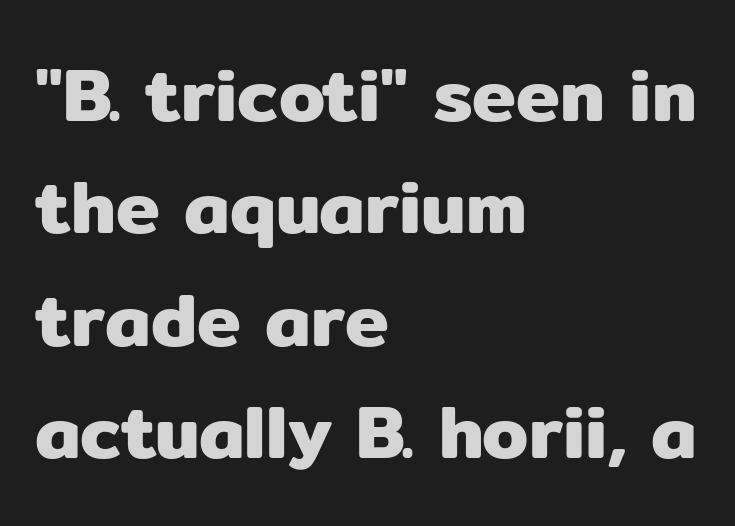
The image shows 74 px sans-serif type, upright; set left-aligned, normal line spacing (1.52x), normal letter spacing, not underlined; low stroke contrast and a medium x-height.
